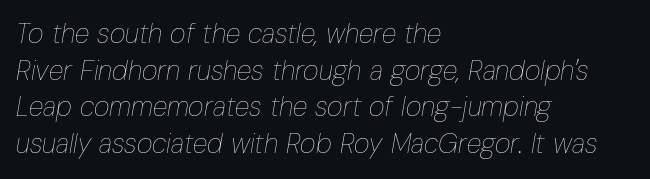
{"italic": "yes", "lean": "right", "slant_degrees": 10, "bold": "no", "underline": "no", "align": "left", "line_spacing": "normal", "line_spacing_ratio": 1.36, "letter_spacing": "normal", "letter_spacing_em": 0.0, "glyph_px": 27}
